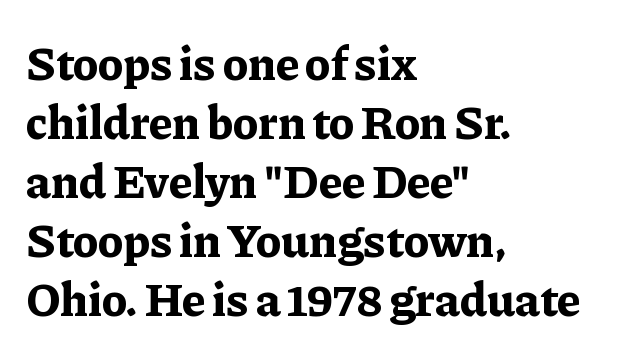
{"serif": "yes", "italic": "no", "bold": "yes", "weight": "bold", "width": "normal", "stroke_contrast": "low", "x_height": "medium", "monospaced": "no", "underline": "no", "align": "left", "line_spacing_ratio": 1.23, "letter_spacing": "normal", "letter_spacing_em": 0.0, "glyph_px": 48}
